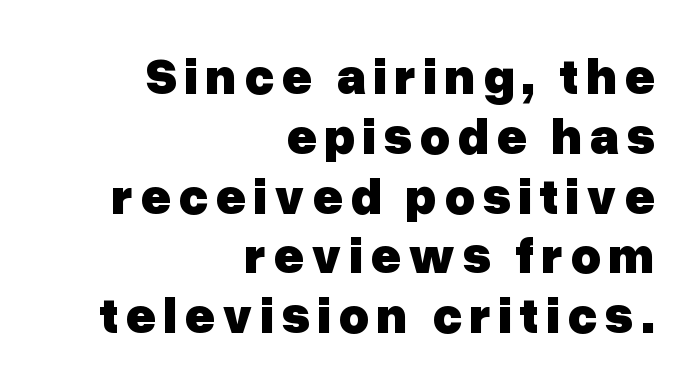
The image shows 52 px heavy sans-serif type, upright; set right-aligned, tight line spacing (1.15x), not underlined; low stroke contrast and a medium x-height.
